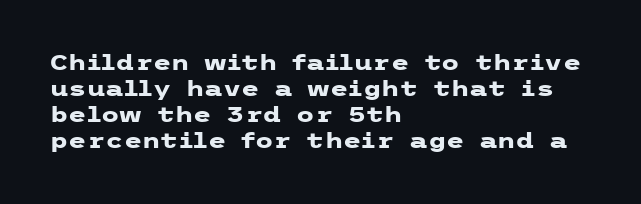
Q: Is the text bold? A: Yes.
Q: Is the text italic (slanted)? A: No, it is upright.
Q: Is the text underlined? A: No.
Q: How is the paragraph aligned? A: Left-aligned.
Q: Is the spacing between letters normal or unusually wide? A: Normal.
